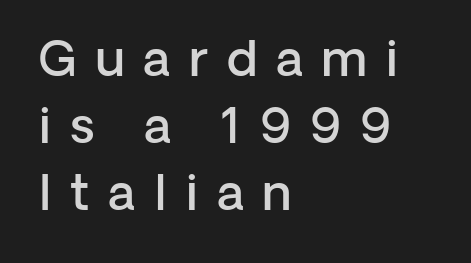
The image shows 49 px semibold sans-serif type, upright; set left-aligned, normal line spacing (1.37x), unusually wide letter spacing (+0.38 em), not underlined; low stroke contrast and a medium x-height.
